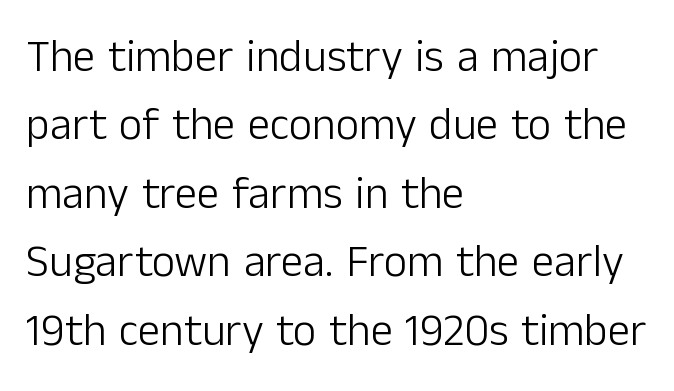
The area under the type is left untouched. A typesetter would call this leading conventional body-copy spacing. Where is the straight margin? On the left. What stands out about the letter spacing? Nothing — it is the standard amount. To sum up the face: it is a sans, with no serifs. Do the letters lean? They stand straight.
